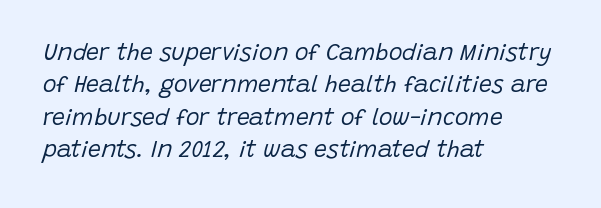
{"italic": "yes", "lean": "right", "slant_degrees": 15, "bold": "no", "underline": "no", "align": "left", "line_spacing": "normal", "line_spacing_ratio": 1.41, "letter_spacing": "normal", "letter_spacing_em": 0.0, "glyph_px": 23}
